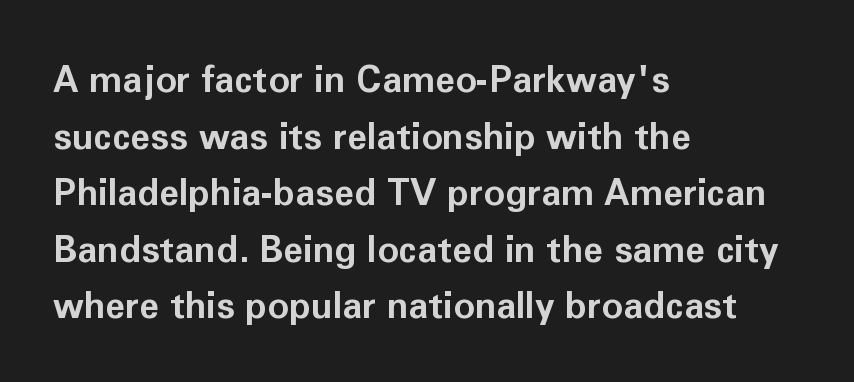
Q: Is the text bold? A: Yes.
Q: Is the text italic (slanted)? A: No, it is upright.
Q: Is the typeface a serif or a sans-serif typeface? A: Sans-serif.
Q: Is the text underlined? A: No.
Q: How is the paragraph aligned? A: Left-aligned.
Q: Is the spacing between letters normal or unusually wide? A: Normal.
Q: Is the spacing between lines tight, normal or loose? A: Normal.
Q: Width (condensed, normal, or wide)? A: Normal.
Q: Stroke contrast? A: Low.
Q: x-height? A: Medium.
Q: Monospaced? A: No.
